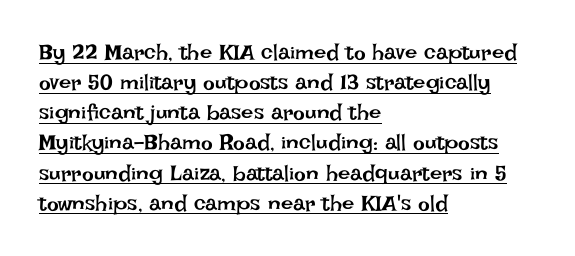
The image shows 22 px text type, upright; set left-aligned, normal line spacing (1.37x), normal letter spacing, underlined.
